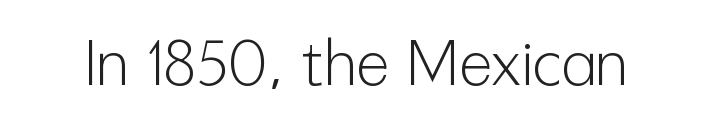
Q: Is the text bold? A: No.
Q: Is the text italic (slanted)? A: No, it is upright.
Q: Is the typeface a serif or a sans-serif typeface? A: Sans-serif.
Q: Is the text underlined? A: No.
Q: Is the spacing between letters normal or unusually wide? A: Normal.
Q: Width (condensed, normal, or wide)? A: Condensed.
Q: Stroke contrast? A: Low.
Q: x-height? A: Medium.
Q: Monospaced? A: No.
